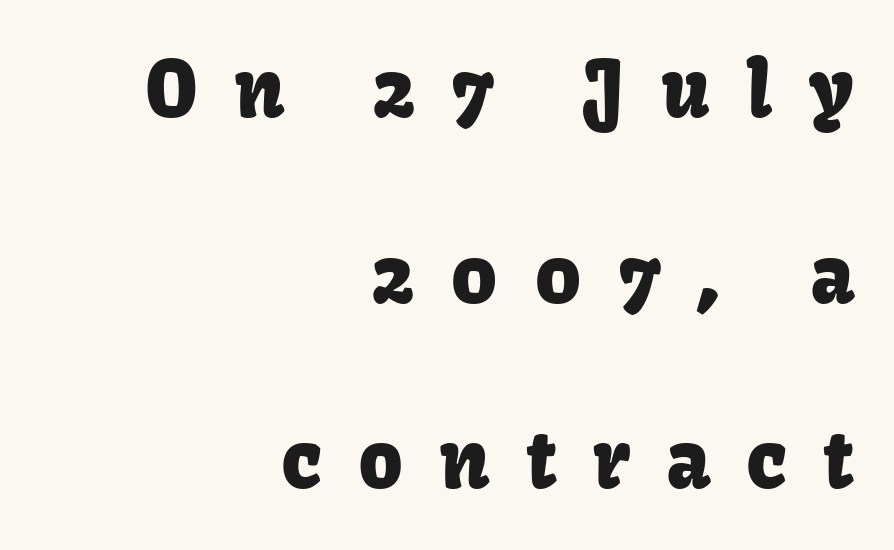
The rendering uses a large line-height, opening up the rows. Think of a printed novel: that variable character pitch is what you see here. Each letter's strokes conclude bluntly, with no projecting serifs. The typography opts for an upright posture over an oblique one. Does extra space separate the letters? Yes, quite a lot of it. In CSS terms this would be text-align: right.
